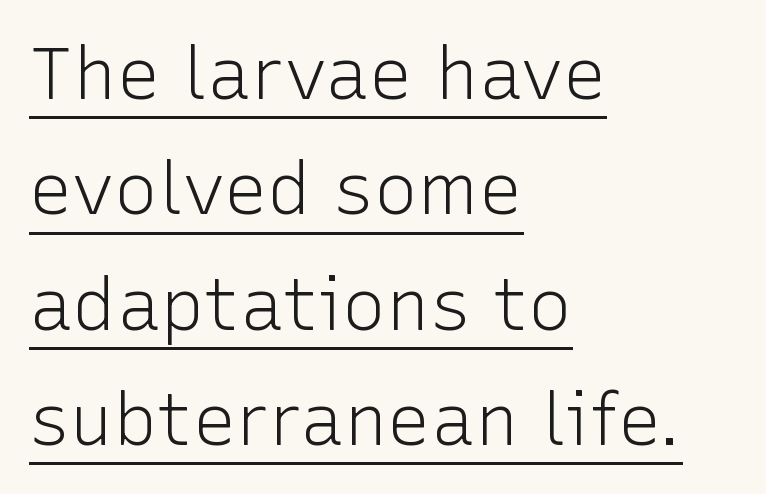
A sans-serif font was chosen for this passage. The line-height multiplier appears to be the usual default. The letters advance in unequal steps, a hallmark of proportional type. Underline: present.
